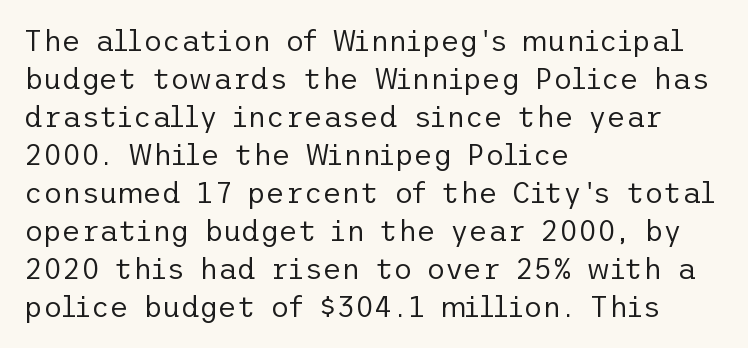
Examine the stroke ends and you'll find no serifs. Summary of vertical rhythm: regular, with standard interline spacing. A classic flush-left, rag-right setting is used for this passage. Ink coverage per letter is moderate at most. Honestly, the letter spacing is just normal — you wouldn't notice it.
